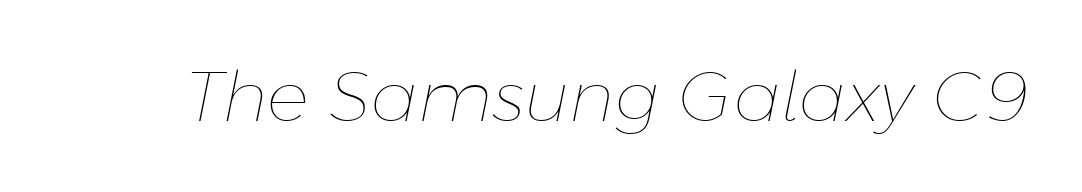
The image shows 70 px thin type, italic (leaning right); set normal letter spacing, not underlined; low stroke contrast and a medium x-height.
